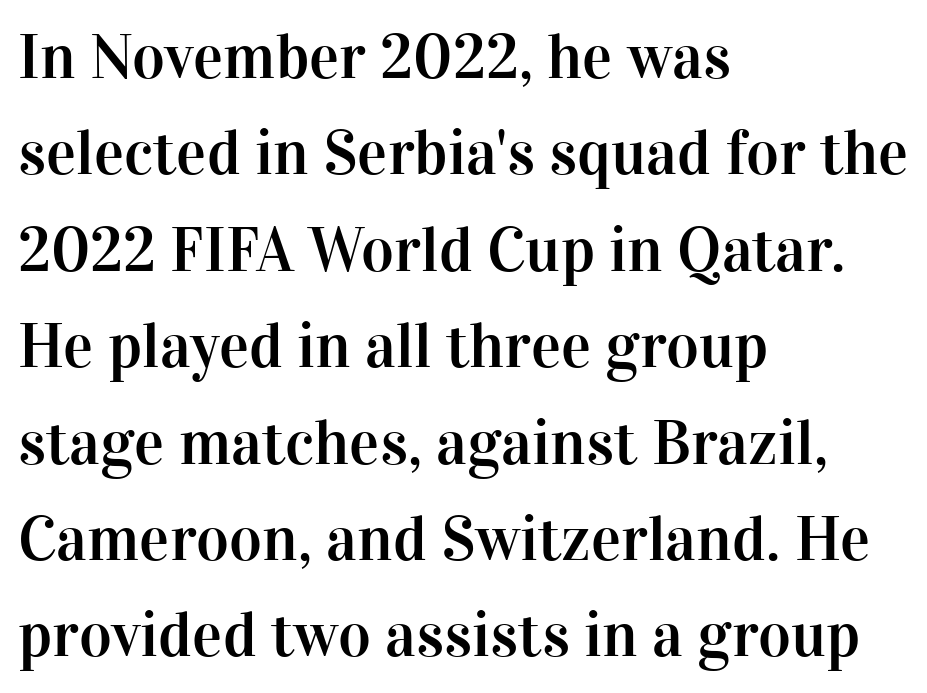
{"serif": "yes", "italic": "no", "width": "normal", "stroke_contrast": "high", "x_height": "medium", "monospaced": "no", "underline": "no", "align": "left", "line_spacing": "normal", "line_spacing_ratio": 1.53, "letter_spacing": "normal", "letter_spacing_em": 0.0, "glyph_px": 63}
